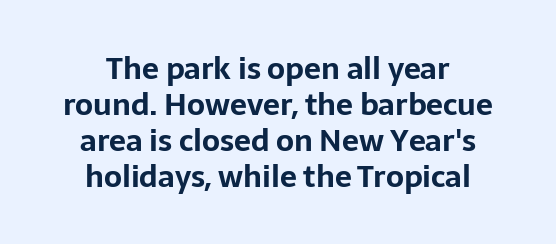
The image shows 30 px bold sans-serif type, upright; set centered, line spacing 1.2x, normal letter spacing, not underlined; low stroke contrast and a medium x-height.
